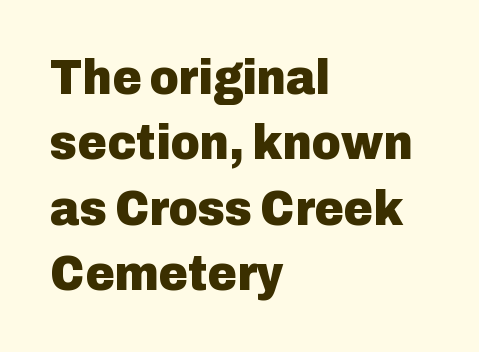
Q: Is the text bold? A: Yes.
Q: Is the text italic (slanted)? A: No, it is upright.
Q: Is the typeface a serif or a sans-serif typeface? A: Sans-serif.
Q: Is the text underlined? A: No.
Q: How is the paragraph aligned? A: Left-aligned.
Q: Is the spacing between letters normal or unusually wide? A: Normal.
Q: Is the spacing between lines tight, normal or loose? A: Normal.
Q: Width (condensed, normal, or wide)? A: Normal.
Q: Stroke contrast? A: Low.
Q: x-height? A: Medium.
Q: Monospaced? A: No.
